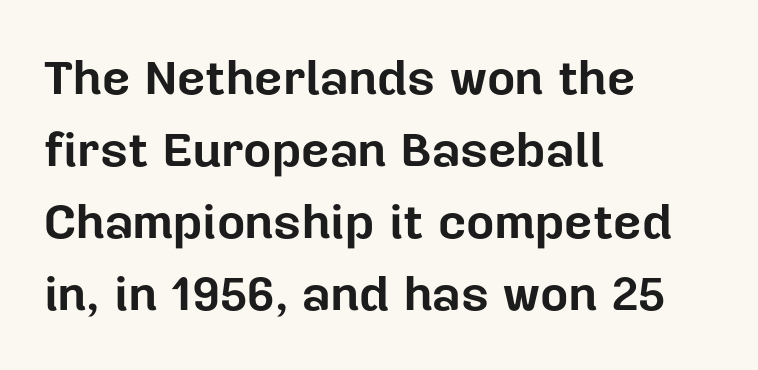
The image shows 49 px bold sans-serif type, upright; set left-aligned, normal line spacing (1.47x), normal letter spacing, not underlined; low stroke contrast and a medium x-height.
